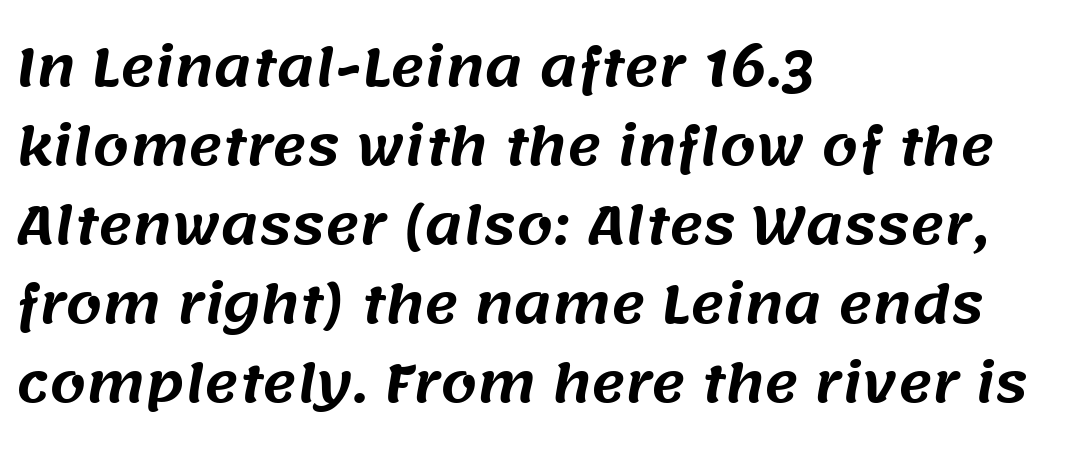
{"serif": "no", "width": "normal", "stroke_contrast": "medium", "x_height": "large", "monospaced": "no", "underline": "no", "align": "left", "line_spacing": "normal", "line_spacing_ratio": 1.52, "letter_spacing": "normal", "letter_spacing_em": 0.0, "glyph_px": 52}
